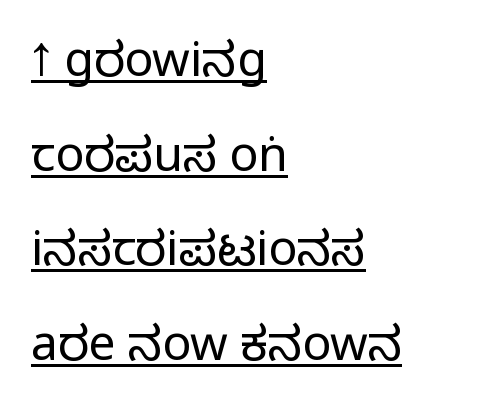
This block would shrink considerably if given ordinary leading; it's expanded now. Typeset ragged right — the left edge is the straight one. These lines are rendered in a variable-pitch font. The face looks like a standard text weight, possibly lighter.
